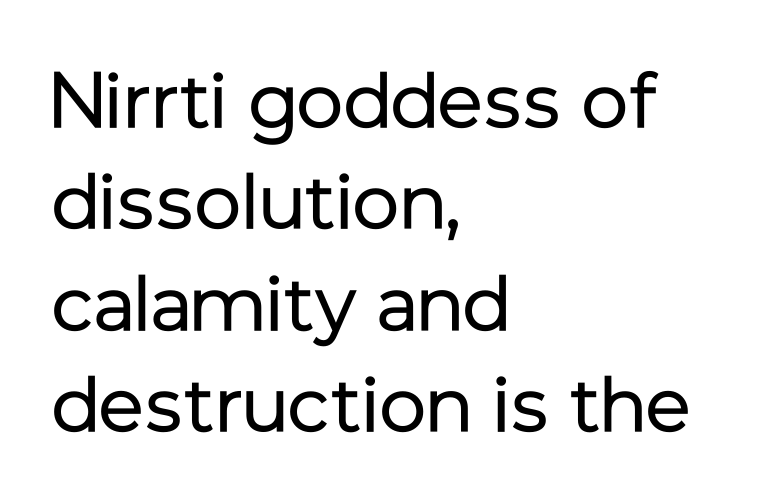
{"serif": "no", "italic": "no", "bold": "no", "weight": "regular", "width": "normal", "stroke_contrast": "low", "x_height": "medium", "monospaced": "no", "underline": "no", "align": "left", "line_spacing": "normal", "line_spacing_ratio": 1.3, "letter_spacing": "normal", "letter_spacing_em": 0.0, "glyph_px": 78}
